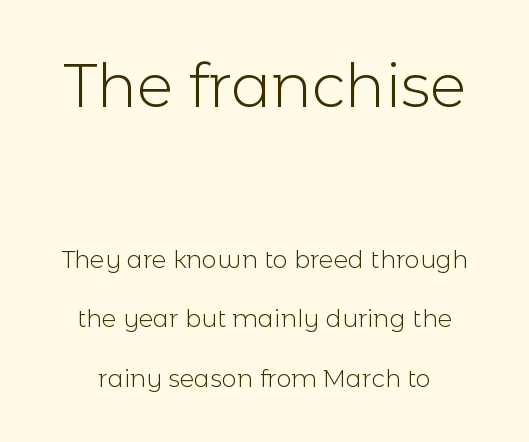
Reading down the column, the eye jumps a long way to each next line. Unbolded letterforms with no extra heft. Here the designer chose a conventional face with non-uniform glyph widths. A typesetter would label this face a sans. The earlier block is typeset at a bigger size than the later block.
